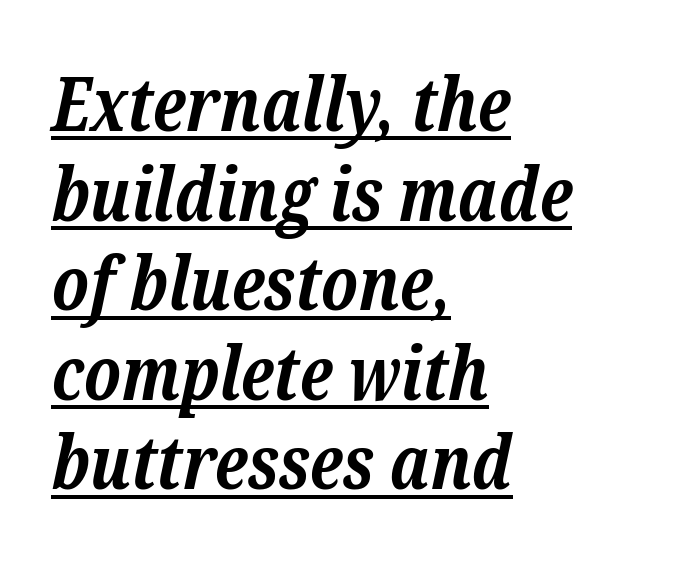
Q: Is the text bold? A: Yes.
Q: Is the text italic (slanted)? A: Yes, it leans right by about 12 degrees.
Q: Is the typeface a serif or a sans-serif typeface? A: Serif.
Q: Is the text underlined? A: Yes.
Q: How is the paragraph aligned? A: Left-aligned.
Q: Is the spacing between letters normal or unusually wide? A: Normal.
Q: Width (condensed, normal, or wide)? A: Normal.
Q: Stroke contrast? A: Low.
Q: x-height? A: Medium.
Q: Monospaced? A: No.
